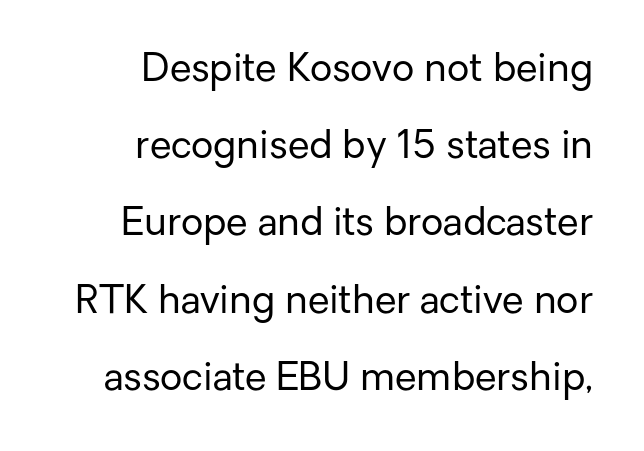
Q: Is the text bold? A: No.
Q: Is the text italic (slanted)? A: No, it is upright.
Q: Is the typeface a serif or a sans-serif typeface? A: Sans-serif.
Q: Is the text underlined? A: No.
Q: How is the paragraph aligned? A: Right-aligned.
Q: Is the spacing between letters normal or unusually wide? A: Normal.
Q: Is the spacing between lines tight, normal or loose? A: Loose.
Q: Width (condensed, normal, or wide)? A: Normal.
Q: Stroke contrast? A: Low.
Q: x-height? A: Medium.
Q: Monospaced? A: No.
